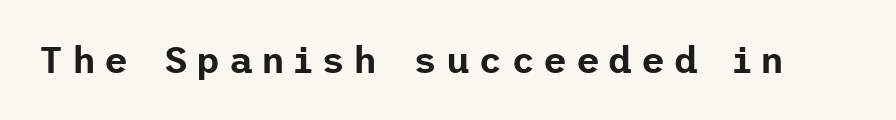
The image shows 37 px sans-serif type, upright; set unusually wide letter spacing (+0.23 em), not underlined; low stroke contrast and a medium x-height.
